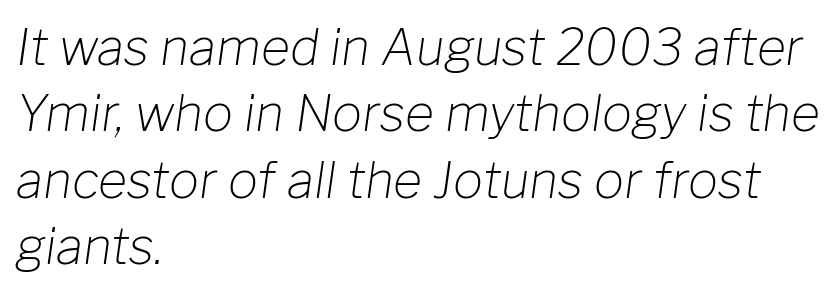
The image shows 50 px light type, italic (leaning right); set left-aligned, normal line spacing (1.33x), normal letter spacing, not underlined; low stroke contrast and a medium x-height.
